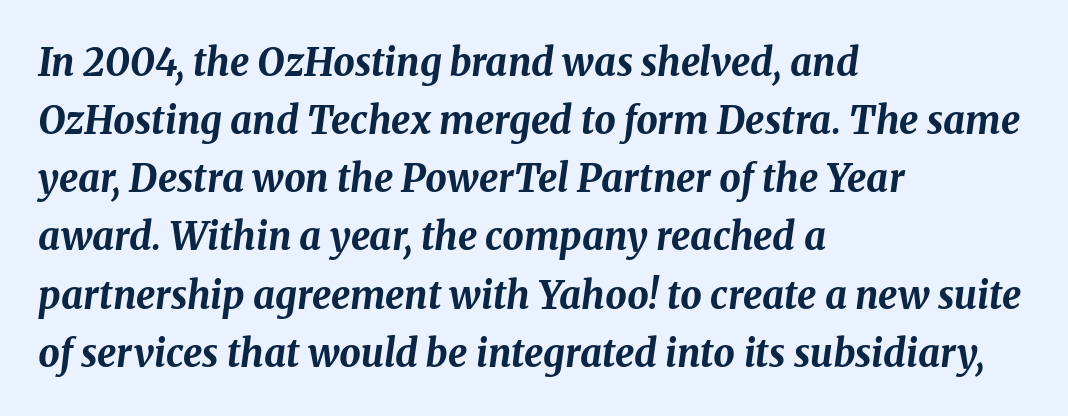
Q: Is the text bold? A: Yes.
Q: Is the text italic (slanted)? A: Yes, it leans right by about 8 degrees.
Q: Is the text underlined? A: No.
Q: How is the paragraph aligned? A: Left-aligned.
Q: Is the spacing between letters normal or unusually wide? A: Normal.
Q: Is the spacing between lines tight, normal or loose? A: Normal.
Q: Width (condensed, normal, or wide)? A: Normal.
Q: Stroke contrast? A: Medium.
Q: x-height? A: Medium.
Q: Monospaced? A: No.
